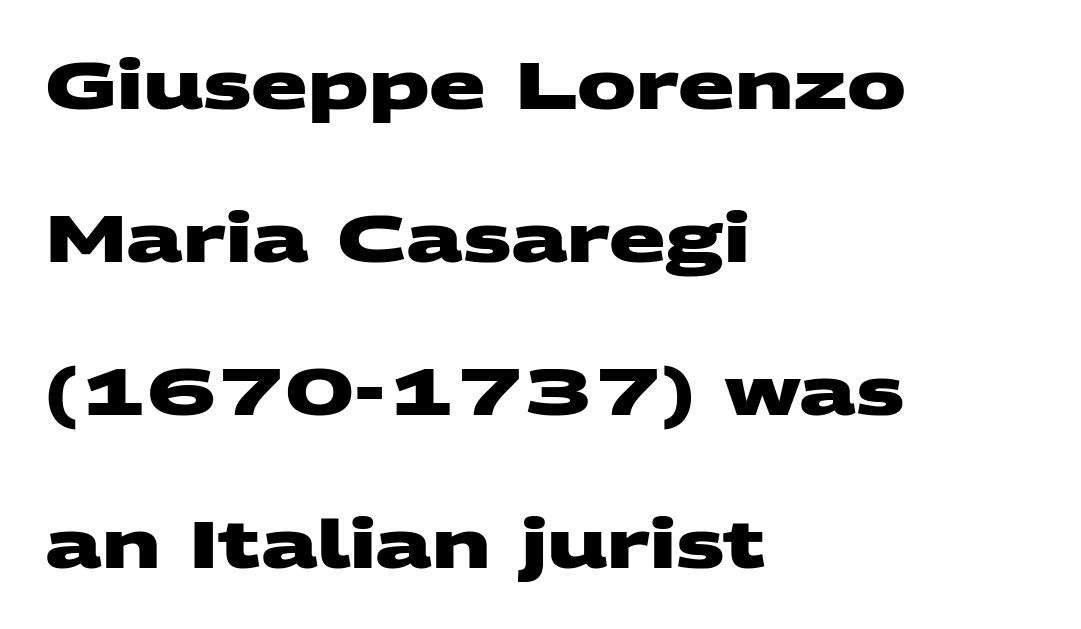
{"serif": "no", "bold": "yes", "weight": "heavy", "width": "wide", "stroke_contrast": "medium", "x_height": "large", "monospaced": "no", "underline": "no", "align": "left", "line_spacing": "loose", "line_spacing_ratio": 2.32, "letter_spacing": "normal", "letter_spacing_em": 0.0, "glyph_px": 66}
